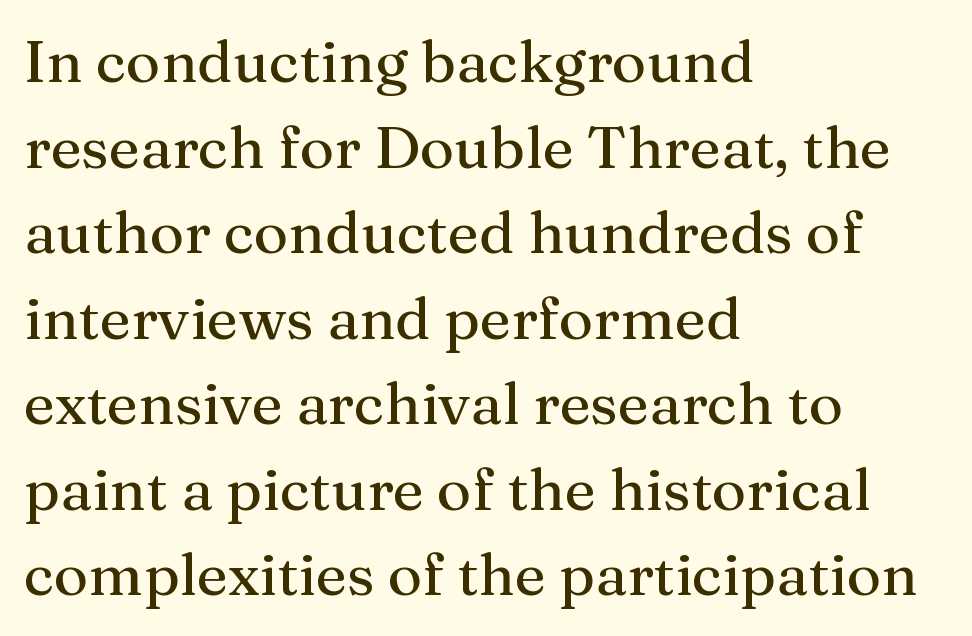
{"serif": "yes", "italic": "no", "width": "normal", "stroke_contrast": "medium", "x_height": "medium", "monospaced": "no", "underline": "no", "align": "left", "line_spacing": "normal", "line_spacing_ratio": 1.45, "letter_spacing": "normal", "letter_spacing_em": 0.0, "glyph_px": 59}
